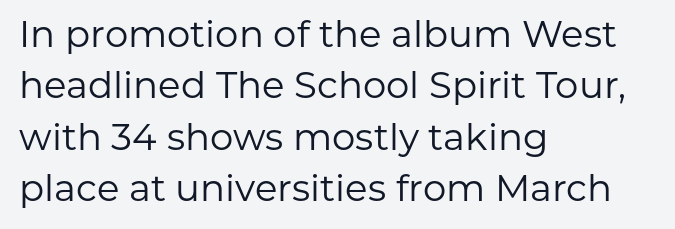
Q: Is the text bold? A: No.
Q: Is the text italic (slanted)? A: No, it is upright.
Q: Is the typeface a serif or a sans-serif typeface? A: Sans-serif.
Q: Is the text underlined? A: No.
Q: How is the paragraph aligned? A: Left-aligned.
Q: Is the spacing between letters normal or unusually wide? A: Normal.
Q: Is the spacing between lines tight, normal or loose? A: Normal.
Q: Width (condensed, normal, or wide)? A: Normal.
Q: Stroke contrast? A: Low.
Q: x-height? A: Medium.
Q: Monospaced? A: No.
